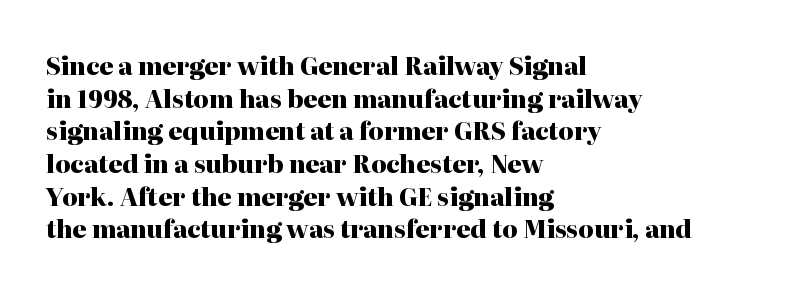
The rendering uses a moderate line-height, typical for paragraphs. The typography opts for an upright posture over an oblique one. Each word holds together tightly as a unit, with standard inter-letter gaps. Left-aligned paragraph, ragged on the right. The sample has been set heavy, in full bold. The string is rendered with underlining switched off.
